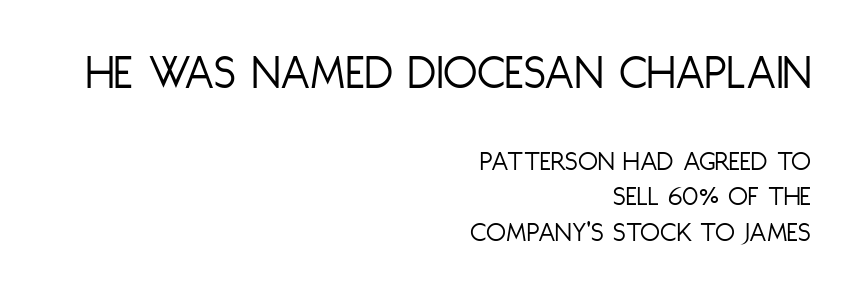
The image shows 50 px light, condensed sans-serif type, upright; set right-aligned, line spacing 1.22x, normal letter spacing, not underlined; the first (top) block is 1.72x larger; low stroke contrast and a large x-height.
